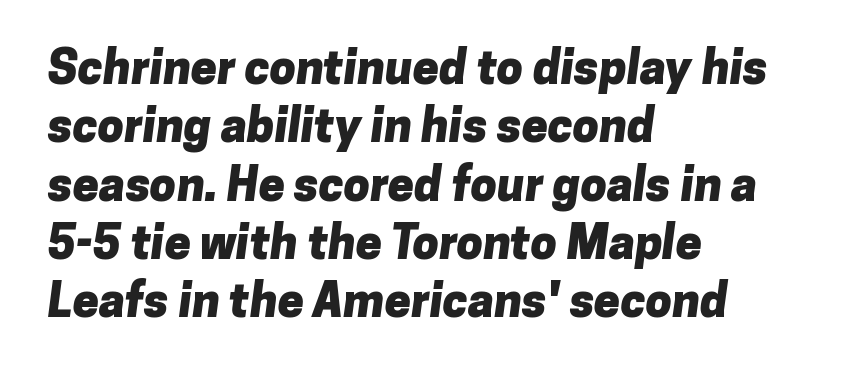
The sample has been set heavy, in full bold. Descender tails drop into unmarked territory. Short note: letters normally spaced. One-word summary of the alignment: left. Note: no serifs on the glyphs. Varying glyph widths throughout — classic text-font behaviour.
